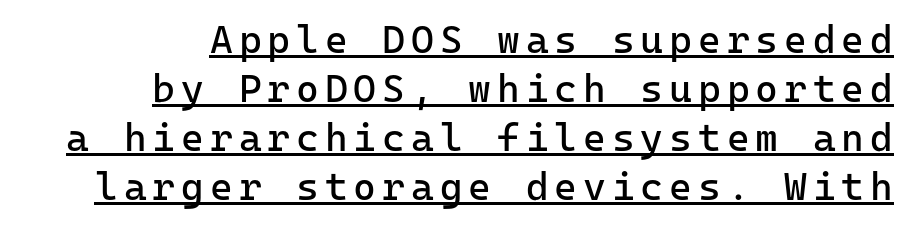
{"serif": "no", "italic": "no", "bold": "no", "weight": "regular", "width": "normal", "stroke_contrast": "low", "x_height": "medium", "underline": "yes", "align": "right", "line_spacing": "normal", "line_spacing_ratio": 1.26, "glyph_px": 39}
